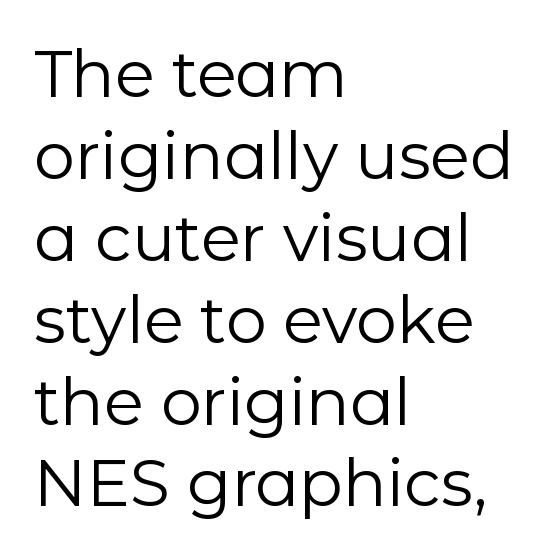
Q: Is the text bold? A: No.
Q: Is the text italic (slanted)? A: No, it is upright.
Q: Is the typeface a serif or a sans-serif typeface? A: Sans-serif.
Q: Is the text underlined? A: No.
Q: How is the paragraph aligned? A: Left-aligned.
Q: Is the spacing between letters normal or unusually wide? A: Normal.
Q: Is the spacing between lines tight, normal or loose? A: Normal.
Q: Width (condensed, normal, or wide)? A: Normal.
Q: Stroke contrast? A: Low.
Q: x-height? A: Medium.
Q: Monospaced? A: No.
